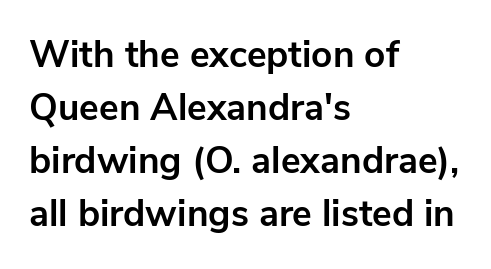
Q: Is the text bold? A: Yes.
Q: Is the text italic (slanted)? A: No, it is upright.
Q: Is the typeface a serif or a sans-serif typeface? A: Sans-serif.
Q: Is the text underlined? A: No.
Q: How is the paragraph aligned? A: Left-aligned.
Q: Is the spacing between letters normal or unusually wide? A: Normal.
Q: Is the spacing between lines tight, normal or loose? A: Normal.
Q: Width (condensed, normal, or wide)? A: Normal.
Q: Stroke contrast? A: Low.
Q: x-height? A: Medium.
Q: Monospaced? A: No.
